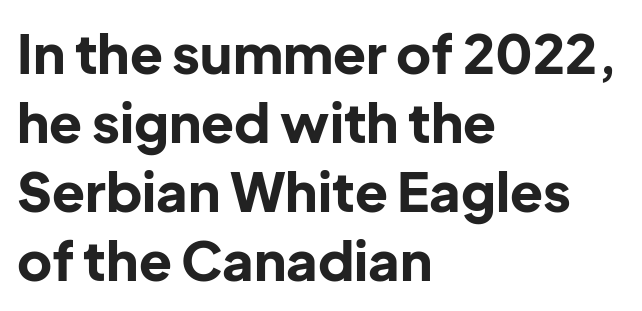
Q: Is the text bold? A: Yes.
Q: Is the text italic (slanted)? A: No, it is upright.
Q: Is the typeface a serif or a sans-serif typeface? A: Sans-serif.
Q: Is the text underlined? A: No.
Q: How is the paragraph aligned? A: Left-aligned.
Q: Is the spacing between letters normal or unusually wide? A: Normal.
Q: Is the spacing between lines tight, normal or loose? A: Normal.
Q: Width (condensed, normal, or wide)? A: Normal.
Q: Stroke contrast? A: Low.
Q: x-height? A: Medium.
Q: Monospaced? A: No.
